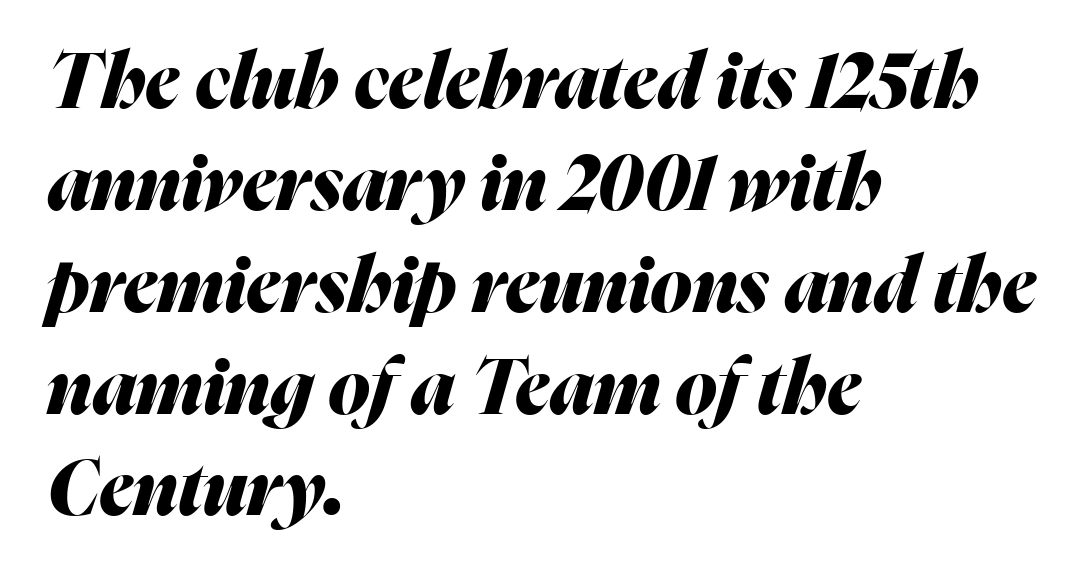
Note the varied advance widths — an 'i' is clearly narrower than an 'm'. Each word holds together tightly as a unit, with standard inter-letter gaps. Emphasis by weight is at full strength: bold. Italic: yes, the glyphs are oblique. Only glyphs here, with clear space below each row. Notice how descenders clear the ascenders below comfortably — that's standard leading.
